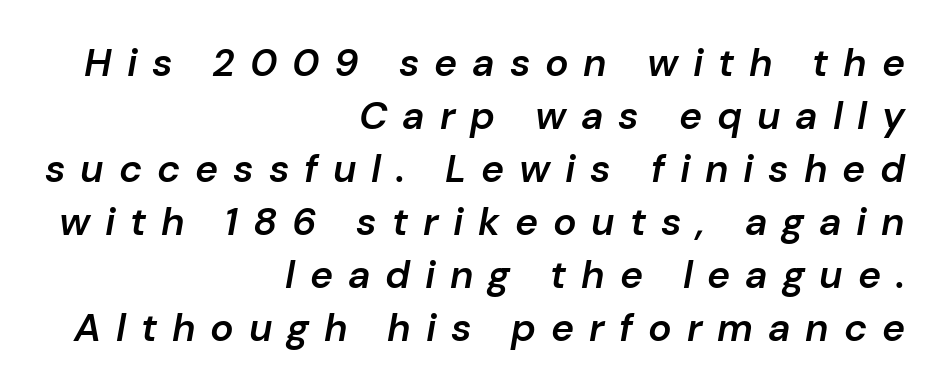
Q: Is the text bold? A: Semi-bold.
Q: Is the text italic (slanted)? A: Yes, it leans right by about 10 degrees.
Q: Is the text underlined? A: No.
Q: How is the paragraph aligned? A: Right-aligned.
Q: Is the spacing between letters normal or unusually wide? A: Unusually wide.
Q: Is the spacing between lines tight, normal or loose? A: Normal.
Q: Width (condensed, normal, or wide)? A: Normal.
Q: Stroke contrast? A: Low.
Q: x-height? A: Medium.
Q: Monospaced? A: No.
